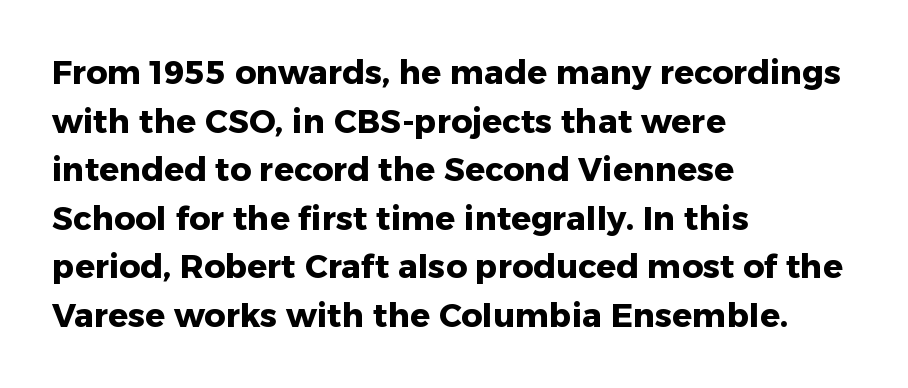
{"serif": "no", "italic": "no", "bold": "yes", "weight": "heavy", "width": "normal", "stroke_contrast": "low", "x_height": "medium", "monospaced": "no", "underline": "no", "align": "left", "line_spacing": "normal", "line_spacing_ratio": 1.47, "letter_spacing": "normal", "letter_spacing_em": 0.0, "glyph_px": 33}
